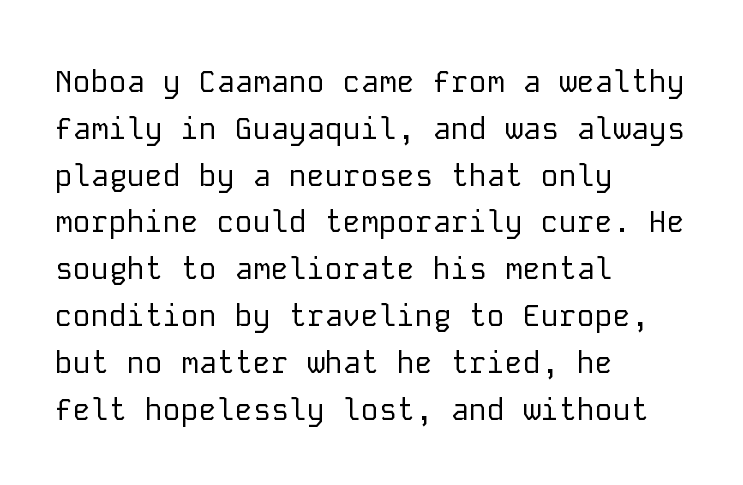
Q: Is the text bold? A: No.
Q: Is the text italic (slanted)? A: No, it is upright.
Q: Is the typeface a serif or a sans-serif typeface? A: Sans-serif.
Q: Is the text underlined? A: No.
Q: How is the paragraph aligned? A: Left-aligned.
Q: Is the spacing between letters normal or unusually wide? A: Normal.
Q: Is the spacing between lines tight, normal or loose? A: Normal.
Q: Width (condensed, normal, or wide)? A: Normal.
Q: Stroke contrast? A: Low.
Q: x-height? A: Medium.
Q: Monospaced? A: Yes.
